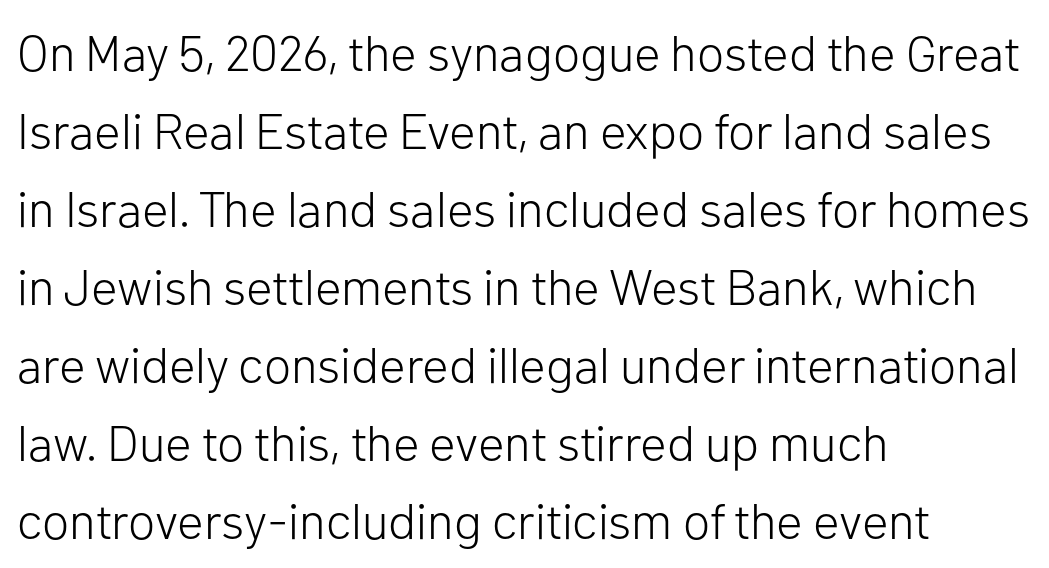
Typographically, this falls in the sans-serif category. Heft: none added — not bold. This rendering leaves character spacing at its baseline value. This sample has the flowing, uneven cadence of proportional lettering.
